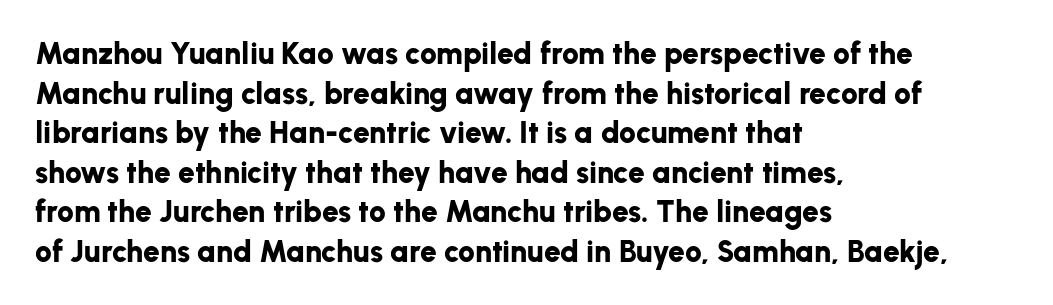
Q: Is the text bold? A: Yes.
Q: Is the text italic (slanted)? A: No, it is upright.
Q: Is the typeface a serif or a sans-serif typeface? A: Sans-serif.
Q: Is the text underlined? A: No.
Q: How is the paragraph aligned? A: Left-aligned.
Q: Is the spacing between letters normal or unusually wide? A: Normal.
Q: Is the spacing between lines tight, normal or loose? A: Normal.
Q: Width (condensed, normal, or wide)? A: Normal.
Q: Stroke contrast? A: Low.
Q: x-height? A: Medium.
Q: Monospaced? A: No.
